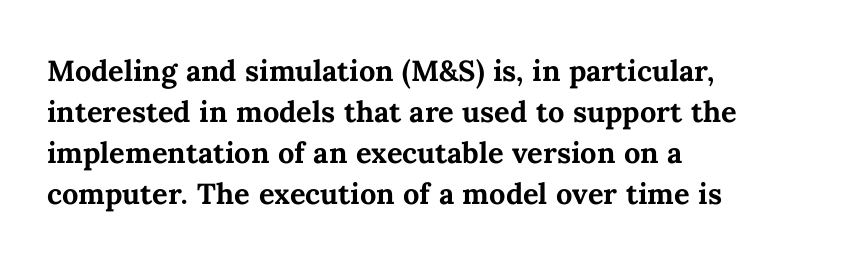
Words float on clear page, feet unadorned. A student would call this left alignment; a typographer would say flush left, rag right. This rendering leaves character spacing at its baseline value. The type sits square on the baseline with zero lean. A typesetter would call this leading conventional body-copy spacing. Weight check: bold — yes, fully.
